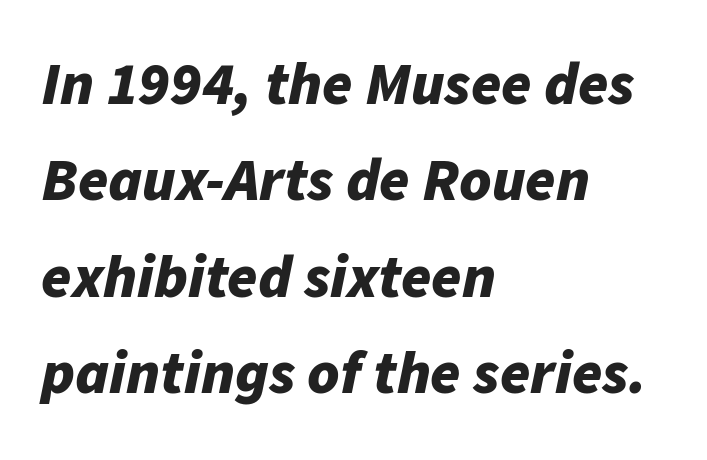
The image shows 61 px bold type, italic (leaning right); set left-aligned, normal line spacing (1.58x), normal letter spacing, not underlined; low stroke contrast and a medium x-height.
